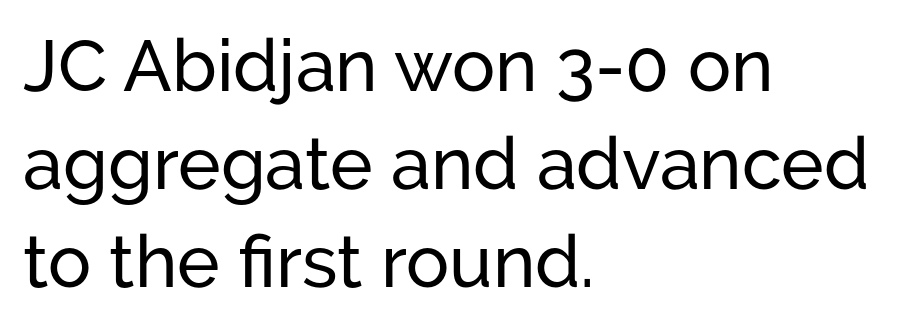
{"serif": "no", "italic": "no", "width": "normal", "stroke_contrast": "low", "x_height": "medium", "monospaced": "no", "underline": "no", "align": "left", "line_spacing": "normal", "line_spacing_ratio": 1.36, "letter_spacing": "normal", "letter_spacing_em": 0.0, "glyph_px": 72}
